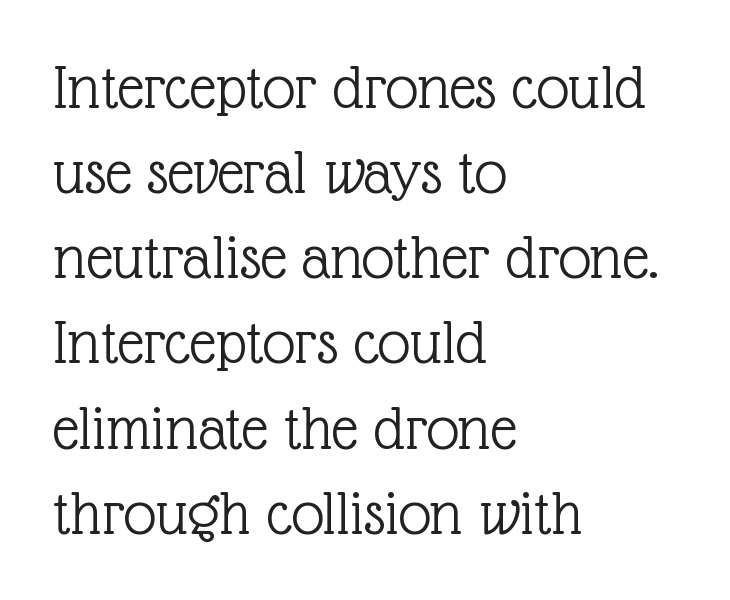
{"serif": "yes", "italic": "no", "bold": "no", "weight": "light", "width": "normal", "x_height": "medium", "monospaced": "no", "underline": "no", "align": "left", "line_spacing": "normal", "line_spacing_ratio": 1.31, "letter_spacing": "normal", "letter_spacing_em": 0.0, "glyph_px": 65}
